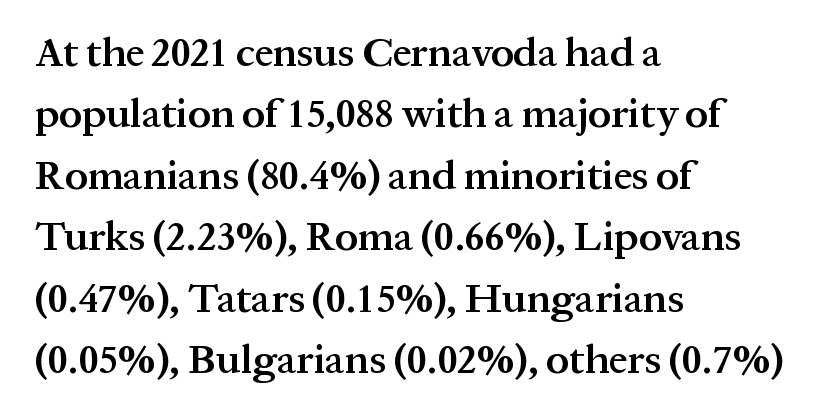
The image shows 41 px semibold serif type, upright; set left-aligned, normal line spacing (1.5x), normal letter spacing, not underlined; medium stroke contrast and a medium x-height.
